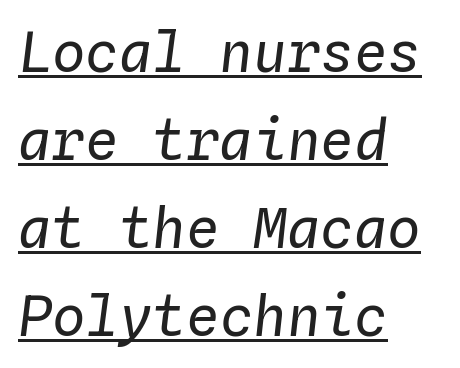
The image shows 56 px regular-weight type, italic (leaning right), monospaced; set left-aligned, normal line spacing (1.57x), normal letter spacing, underlined; low stroke contrast and a medium x-height.
